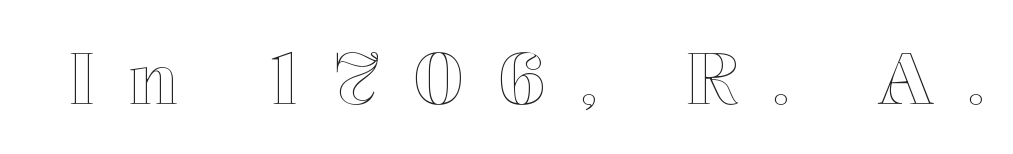
Look at the tracking — it's clearly loosened, letters drifting apart. The gap between lines stays unmarked. This sample has the flowing, uneven cadence of proportional lettering. Posture: vertical.
